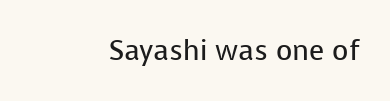
The image shows 28 px regular-weight sans-serif type, upright; set normal letter spacing, not underlined; low stroke contrast and a medium x-height.
